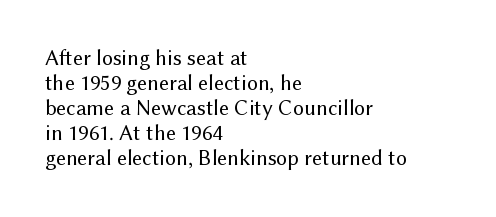
{"italic": "no", "bold": "no", "underline": "no", "align": "left", "line_spacing": "tight", "line_spacing_ratio": 1.14, "letter_spacing": "normal", "letter_spacing_em": 0.0, "glyph_px": 22}
